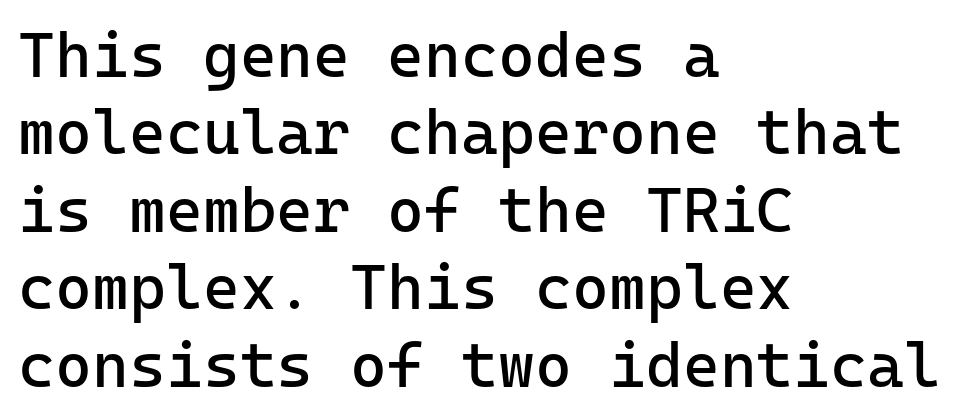
The image shows 63 px regular-weight sans-serif type, upright, monospaced; set left-aligned, line spacing 1.23x, normal letter spacing, not underlined; low stroke contrast and a medium x-height.
